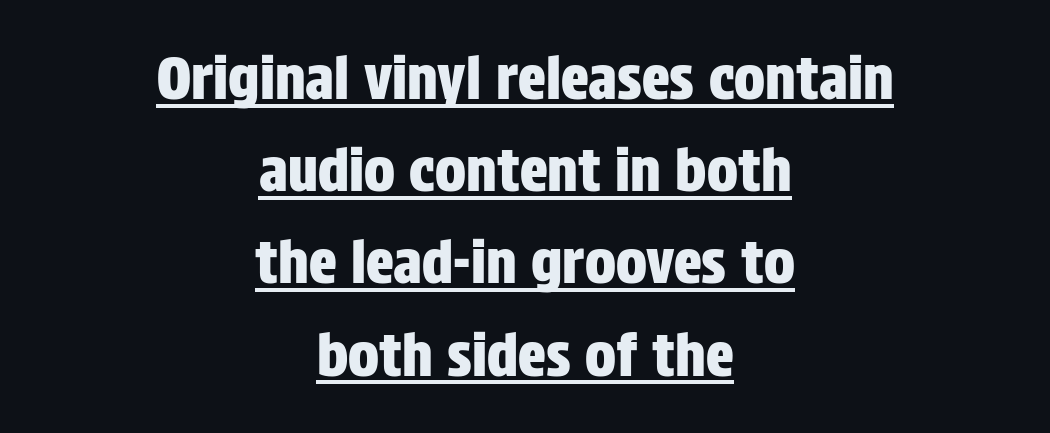
{"serif": "no", "italic": "no", "width": "condensed", "stroke_contrast": "low", "x_height": "large", "monospaced": "no", "underline": "yes", "align": "center", "line_spacing": "normal", "line_spacing_ratio": 1.59, "letter_spacing": "normal", "letter_spacing_em": 0.0, "glyph_px": 58}
